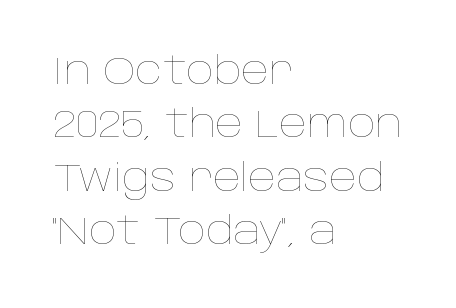
No extra ink here — the face is not bold. If you measured baseline to baseline, you'd find a middling distance. The specimen omits any rule beneath the text block's lines. Posture: straight, roman, zero tilt. Does extra space separate the letters? No, they use regular spacing. Caption: multi-line text, flush left, ragged right.
